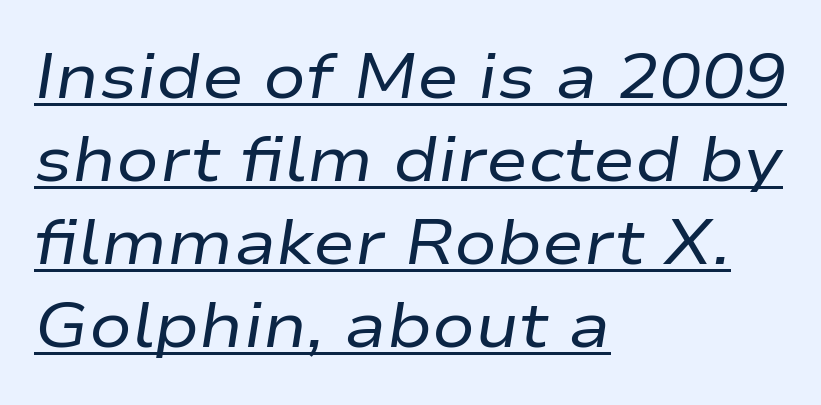
The whole block is typeset with a tilt. The face used here is proportionally spaced, like ordinary book or web type. Interline gaps are of average width in this sample. The rag falls on the right side of this text block.
